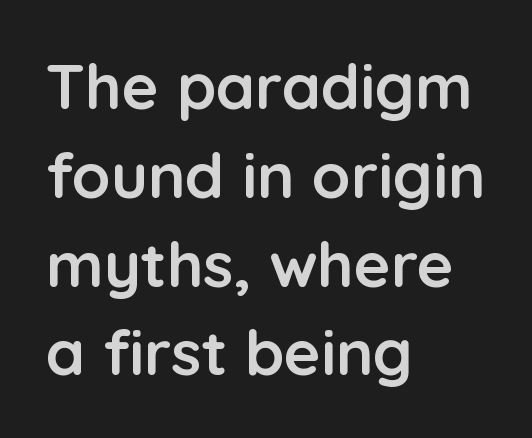
{"serif": "no", "italic": "no", "bold": "yes", "weight": "semibold", "width": "normal", "stroke_contrast": "low", "x_height": "medium", "monospaced": "no", "underline": "no", "align": "left", "line_spacing": "normal", "line_spacing_ratio": 1.41, "letter_spacing": "normal", "letter_spacing_em": 0.0, "glyph_px": 63}
